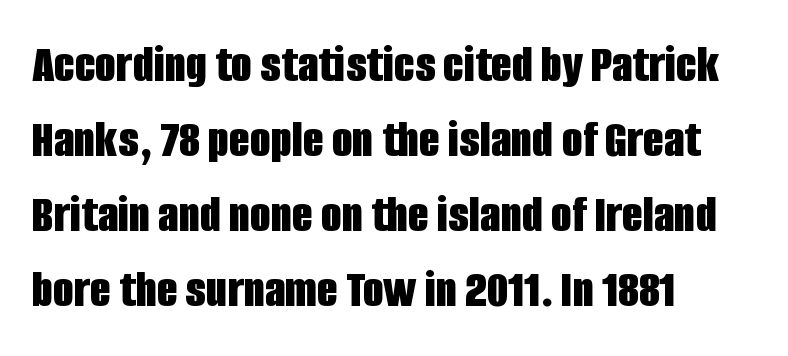
The image shows 54 px bold, condensed sans-serif type, upright; set left-aligned, normal line spacing (1.39x), normal letter spacing, not underlined; low stroke contrast and a large x-height.
